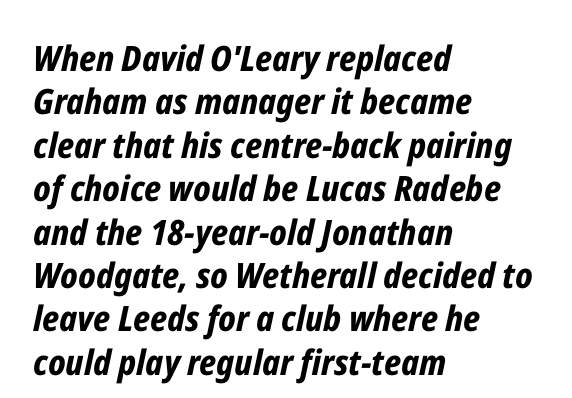
Q: Is the text bold? A: Yes.
Q: Is the text italic (slanted)? A: Yes, it leans right by about 12 degrees.
Q: Is the text underlined? A: No.
Q: How is the paragraph aligned? A: Left-aligned.
Q: Is the spacing between letters normal or unusually wide? A: Normal.
Q: Width (condensed, normal, or wide)? A: Condensed.
Q: Stroke contrast? A: Low.
Q: x-height? A: Medium.
Q: Monospaced? A: No.
